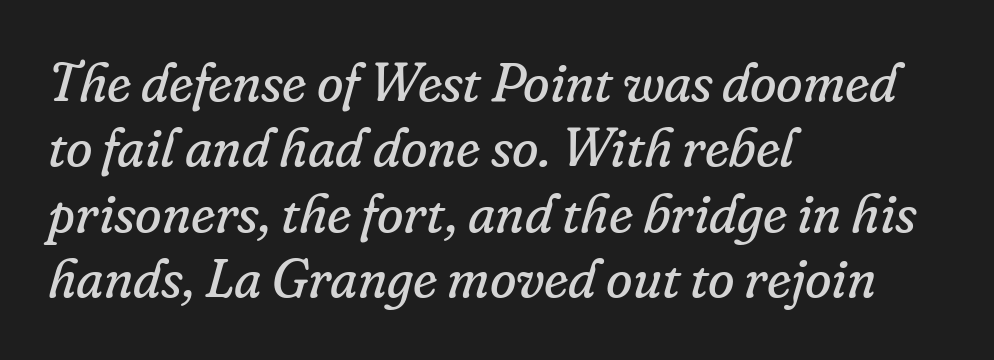
Q: Is the text bold? A: No.
Q: Is the text italic (slanted)? A: Yes, it leans right by about 16 degrees.
Q: Is the typeface a serif or a sans-serif typeface? A: Serif.
Q: Is the text underlined? A: No.
Q: How is the paragraph aligned? A: Left-aligned.
Q: Is the spacing between letters normal or unusually wide? A: Normal.
Q: Width (condensed, normal, or wide)? A: Normal.
Q: Stroke contrast? A: Low.
Q: x-height? A: Small.
Q: Monospaced? A: No.
